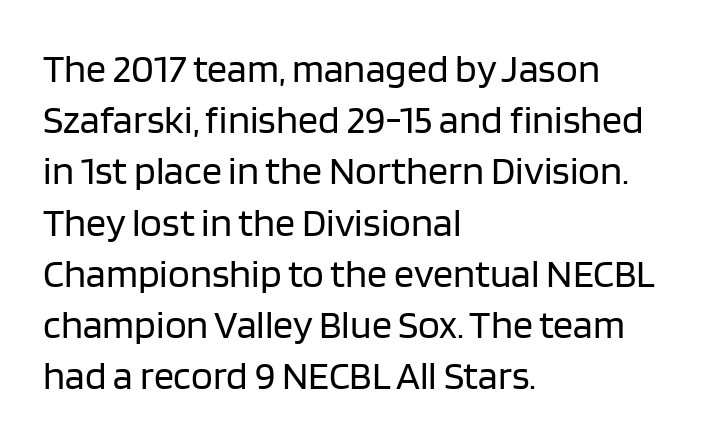
These lines are rendered in a variable-pitch font. Nope, not italic — everything's standing straight. The lines sit at an ordinary, default distance from one another. The paragraph has a hard left edge and a soft right edge. A light-to-regular cut is what we see here.
